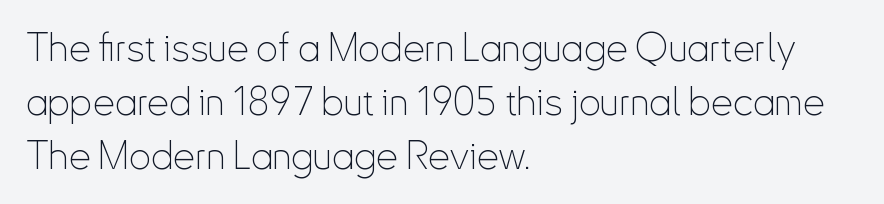
Posture: vertical. Each word holds together tightly as a unit, with standard inter-letter gaps. One glance says typical: line gaps are just what's usual. Beneath every word, the page is bare. The passage shown is typed in a proportional face where columns would drift.
